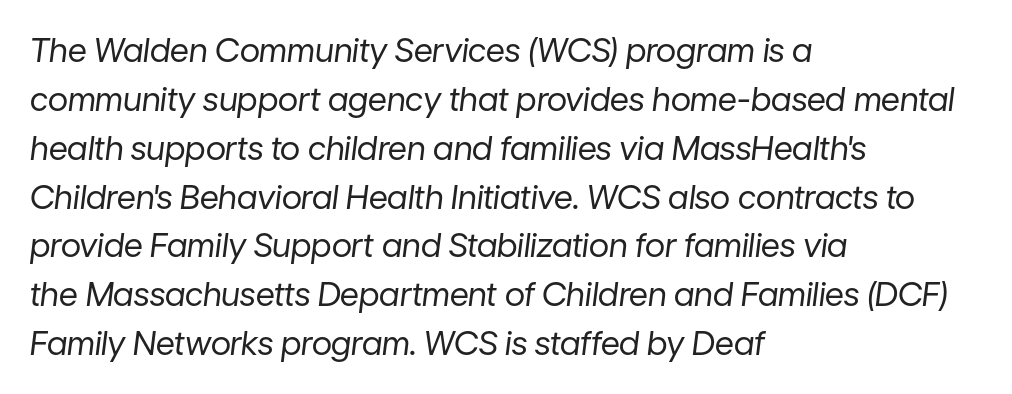
{"italic": "yes", "lean": "right", "slant_degrees": 7, "bold": "no", "weight": "regular", "width": "normal", "stroke_contrast": "low", "x_height": "medium", "monospaced": "no", "underline": "no", "align": "left", "line_spacing": "normal", "line_spacing_ratio": 1.48, "letter_spacing": "normal", "letter_spacing_em": 0.0, "glyph_px": 33}
